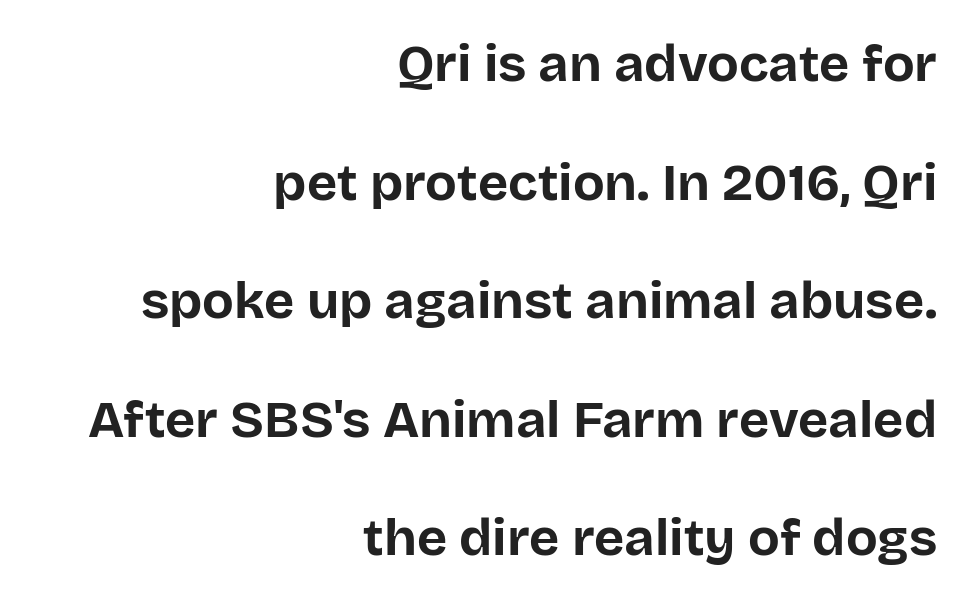
{"serif": "no", "italic": "no", "bold": "yes", "weight": "bold", "width": "normal", "stroke_contrast": "low", "x_height": "large", "monospaced": "no", "underline": "no", "align": "right", "line_spacing": "loose", "line_spacing_ratio": 2.28, "letter_spacing": "normal", "letter_spacing_em": 0.0, "glyph_px": 52}
